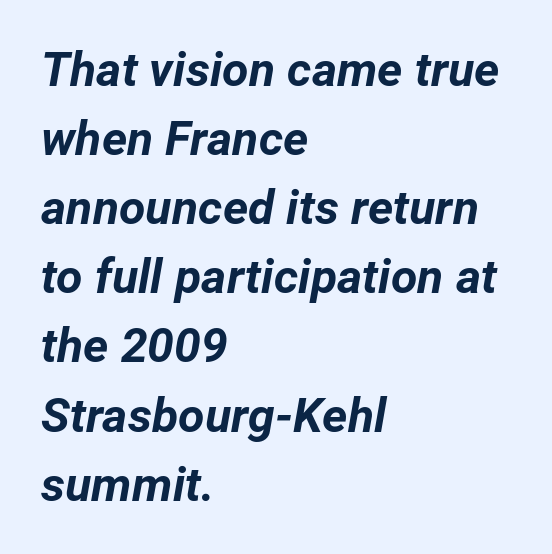
{"italic": "yes", "lean": "right", "slant_degrees": 12, "bold": "yes", "weight": "bold", "width": "normal", "stroke_contrast": "low", "x_height": "medium", "monospaced": "no", "underline": "no", "align": "left", "line_spacing": "normal", "line_spacing_ratio": 1.44, "letter_spacing": "normal", "letter_spacing_em": 0.0, "glyph_px": 48}
